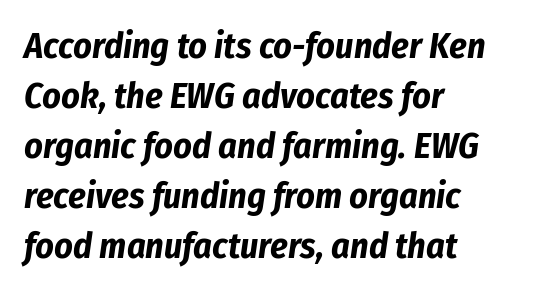
The image shows 36 px bold, condensed type, italic (leaning right); set left-aligned, normal line spacing (1.39x), normal letter spacing, not underlined; low stroke contrast and a medium x-height.
